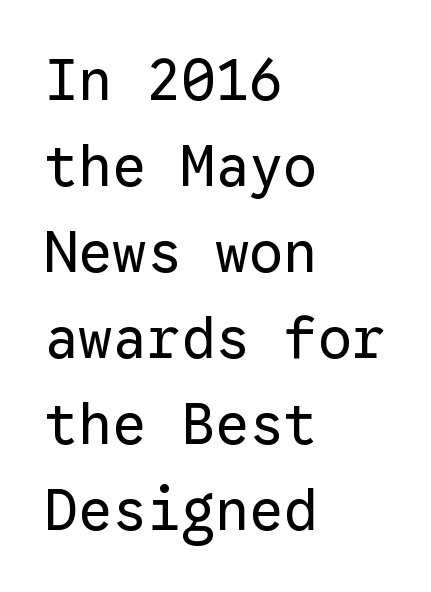
The image shows 57 px regular-weight sans-serif type, upright, monospaced; set left-aligned, normal line spacing (1.51x), normal letter spacing, not underlined; low stroke contrast and a medium x-height.
